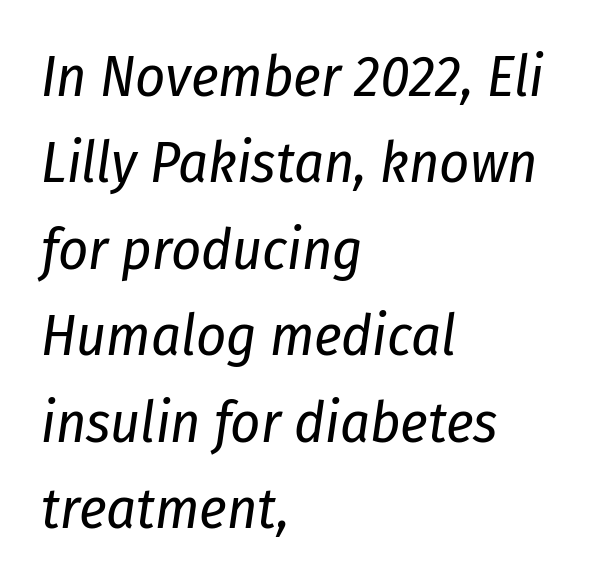
Baseline-to-baseline distance is the conventional proportion of letter height. In terms of posture, this sample is oblique. The weight would be labelled regular, book, light, or lighter still. The specimen omits any rule beneath the text block's lines. Here the designer chose a conventional face with non-uniform glyph widths.
